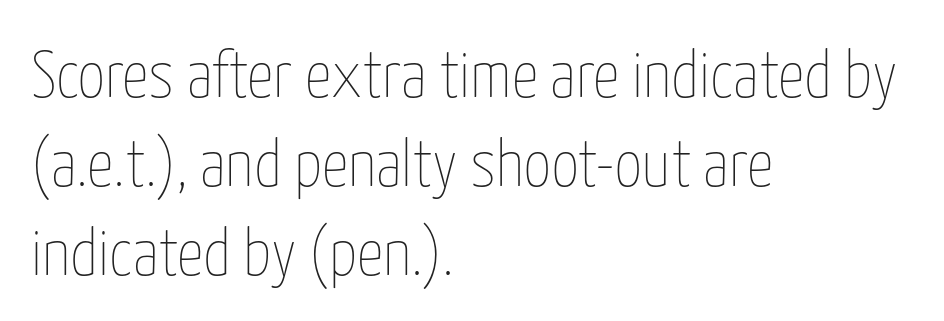
The image shows 66 px thin, condensed type, upright; set left-aligned, normal line spacing (1.35x), normal letter spacing, not underlined; low stroke contrast and a medium x-height.
